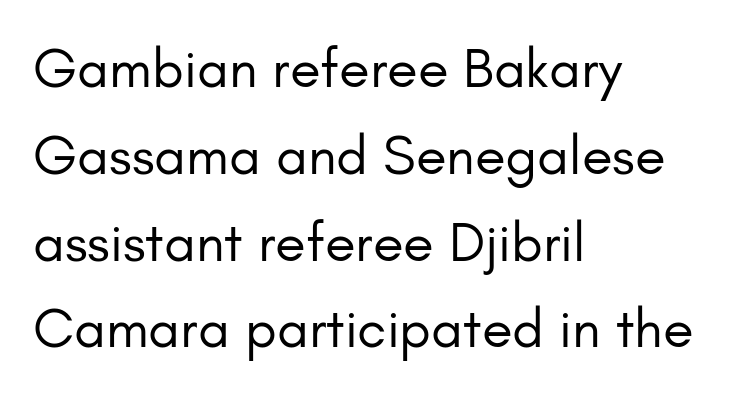
Q: Is the text bold? A: No.
Q: Is the text italic (slanted)? A: No, it is upright.
Q: Is the typeface a serif or a sans-serif typeface? A: Sans-serif.
Q: Is the text underlined? A: No.
Q: How is the paragraph aligned? A: Left-aligned.
Q: Is the spacing between letters normal or unusually wide? A: Normal.
Q: Is the spacing between lines tight, normal or loose? A: Normal.
Q: Width (condensed, normal, or wide)? A: Normal.
Q: Stroke contrast? A: Low.
Q: x-height? A: Small.
Q: Monospaced? A: No.
